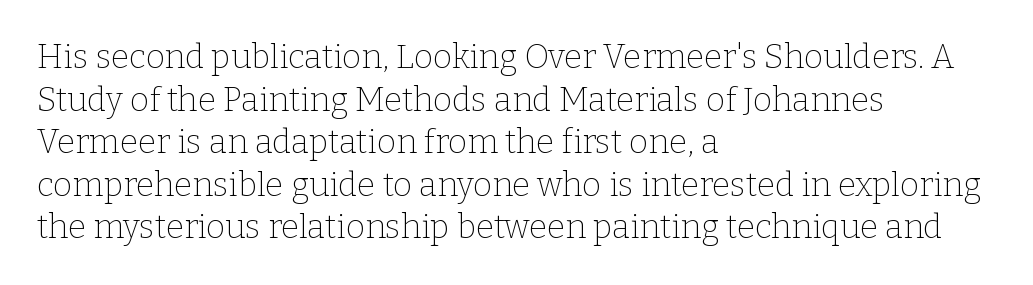
The image shows 33 px thin serif type, upright; set left-aligned, normal line spacing (1.29x), normal letter spacing, not underlined; low stroke contrast and a medium x-height.
